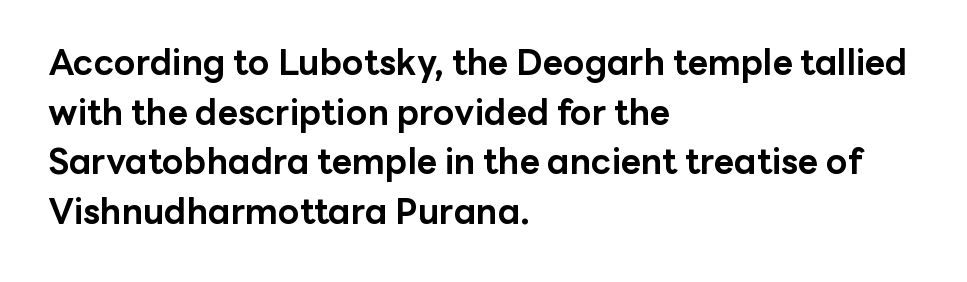
Q: Is the text bold? A: Yes.
Q: Is the text italic (slanted)? A: No, it is upright.
Q: Is the typeface a serif or a sans-serif typeface? A: Sans-serif.
Q: Is the text underlined? A: No.
Q: How is the paragraph aligned? A: Left-aligned.
Q: Is the spacing between letters normal or unusually wide? A: Normal.
Q: Is the spacing between lines tight, normal or loose? A: Normal.
Q: Width (condensed, normal, or wide)? A: Normal.
Q: Stroke contrast? A: Low.
Q: x-height? A: Medium.
Q: Monospaced? A: No.
